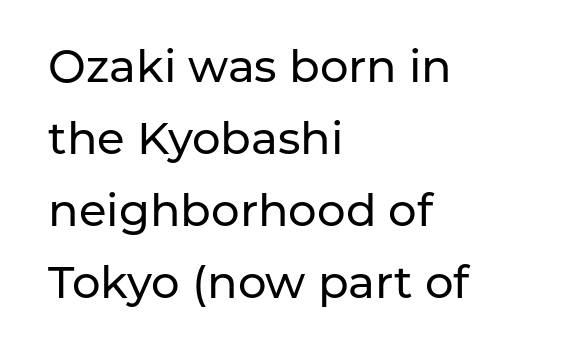
Every stem runs plumb, perpendicular to the baseline. Clear beneath every line of the passage. Regarding serifs, this sample does without them. Notice how descenders clear the ascenders below comfortably — that's standard leading. In CSS terms this would be text-align: left. Tracking value appears to be zero — textbook default spacing.
